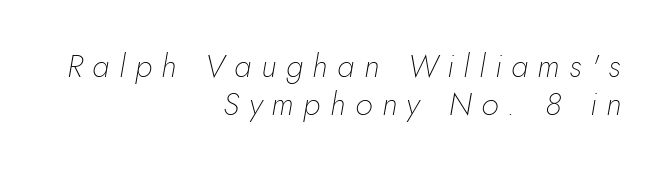
Q: Is the text bold? A: No.
Q: Is the text italic (slanted)? A: Yes, it leans right by about 5 degrees.
Q: Is the text underlined? A: No.
Q: How is the paragraph aligned? A: Right-aligned.
Q: Is the spacing between letters normal or unusually wide? A: Unusually wide.
Q: Width (condensed, normal, or wide)? A: Normal.
Q: Stroke contrast? A: Low.
Q: x-height? A: Small.
Q: Monospaced? A: No.
